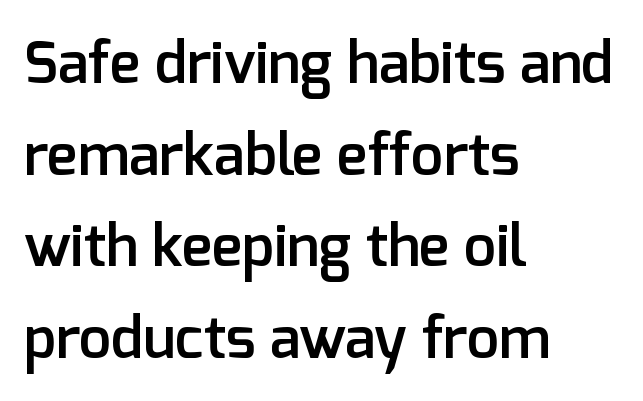
{"serif": "no", "italic": "no", "bold": "semi", "weight": "semibold", "width": "normal", "stroke_contrast": "low", "x_height": "medium", "monospaced": "no", "underline": "no", "align": "left", "line_spacing": "normal", "line_spacing_ratio": 1.58, "letter_spacing": "normal", "letter_spacing_em": 0.0, "glyph_px": 58}
